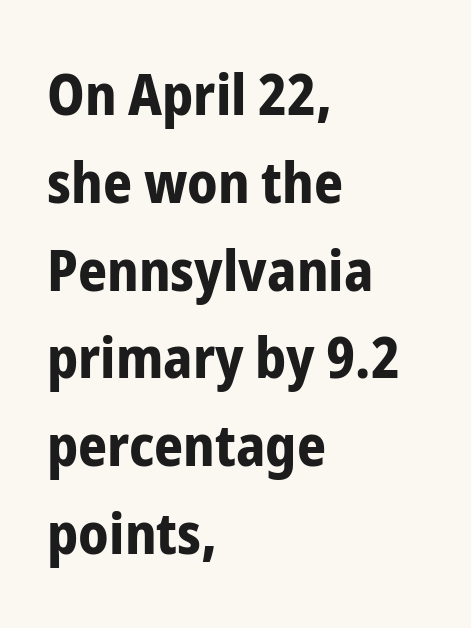
Q: Is the text bold? A: Yes.
Q: Is the text italic (slanted)? A: No, it is upright.
Q: Is the typeface a serif or a sans-serif typeface? A: Sans-serif.
Q: Is the text underlined? A: No.
Q: How is the paragraph aligned? A: Left-aligned.
Q: Is the spacing between letters normal or unusually wide? A: Normal.
Q: Is the spacing between lines tight, normal or loose? A: Normal.
Q: Width (condensed, normal, or wide)? A: Condensed.
Q: Stroke contrast? A: Low.
Q: x-height? A: Medium.
Q: Monospaced? A: No.
